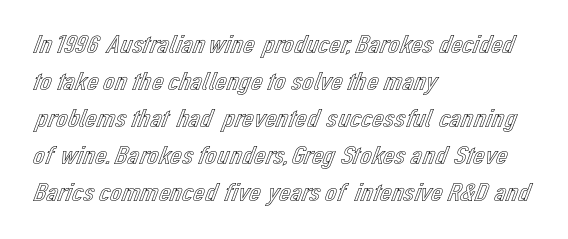
Q: Is the text italic (slanted)? A: Yes.
Q: Is the text underlined? A: No.
Q: How is the paragraph aligned? A: Left-aligned.
Q: Is the spacing between letters normal or unusually wide? A: Normal.
Q: Is the spacing between lines tight, normal or loose? A: Normal.
